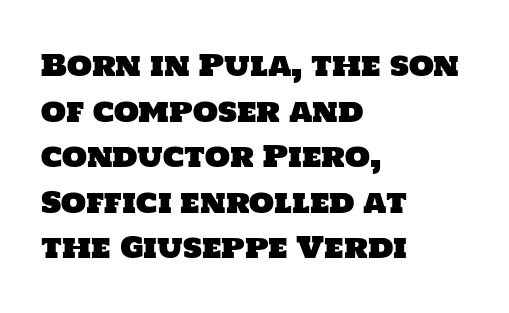
The image shows 29 px sans-serif type; set left-aligned, normal line spacing (1.57x), normal letter spacing, not underlined; low stroke contrast and a large x-height.
